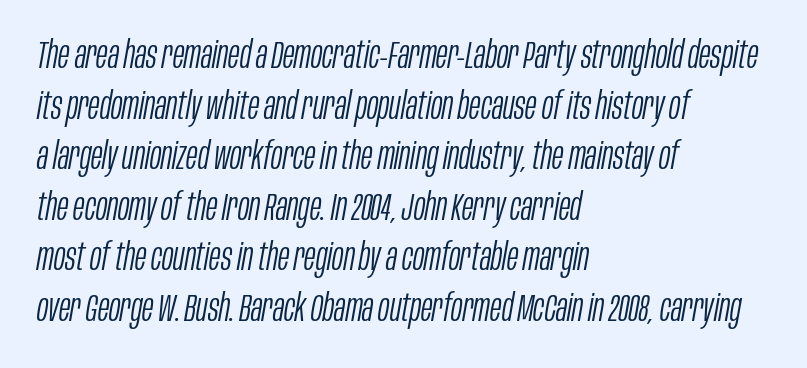
Q: Is the text bold? A: No.
Q: Is the text italic (slanted)? A: Yes, it leans right by about 10 degrees.
Q: Is the text underlined? A: No.
Q: How is the paragraph aligned? A: Left-aligned.
Q: Is the spacing between letters normal or unusually wide? A: Normal.
Q: Is the spacing between lines tight, normal or loose? A: Normal.
Q: Width (condensed, normal, or wide)? A: Condensed.
Q: Stroke contrast? A: Low.
Q: x-height? A: Large.
Q: Monospaced? A: No.
